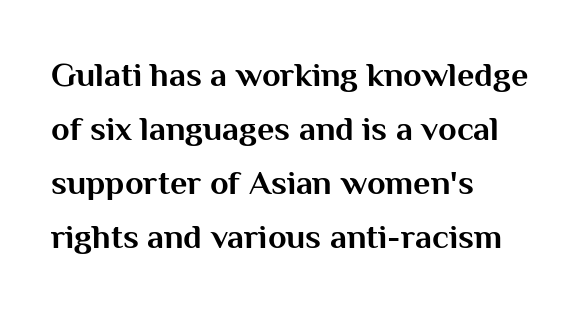
{"serif": "no", "italic": "no", "bold": "yes", "weight": "bold", "width": "normal", "stroke_contrast": "medium", "x_height": "medium", "monospaced": "no", "underline": "no", "align": "left", "line_spacing": "normal", "line_spacing_ratio": 1.59, "letter_spacing": "normal", "letter_spacing_em": 0.0, "glyph_px": 34}
